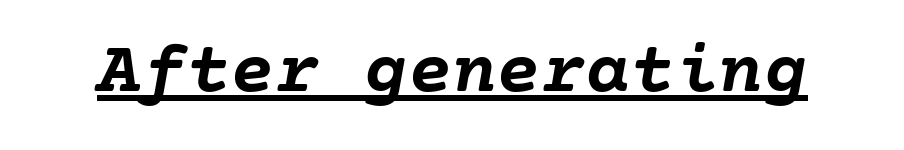
{"italic": "yes", "lean": "right", "slant_degrees": 10, "bold": "yes", "weight": "semibold", "width": "normal", "stroke_contrast": "low", "x_height": "medium", "underline": "yes", "letter_spacing": "normal", "letter_spacing_em": 0.0, "glyph_px": 74}
